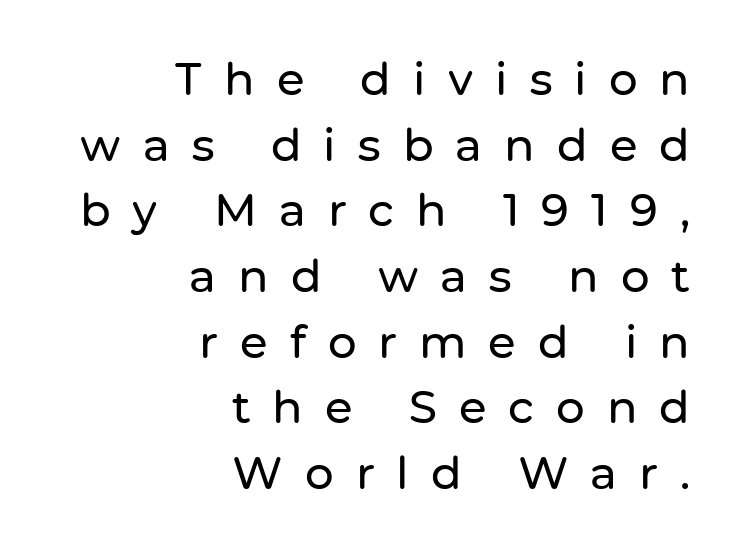
The image shows 45 px sans-serif type, upright; set right-aligned, normal line spacing (1.46x), unusually wide letter spacing (+0.49 em), not underlined; low stroke contrast and a medium x-height.
